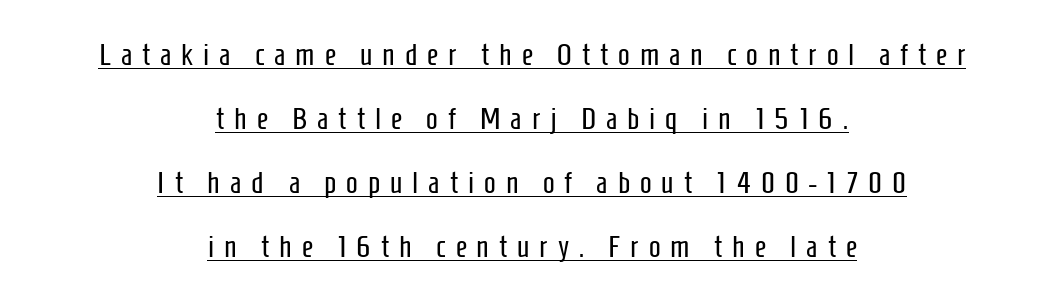
The image shows 31 px regular-weight, condensed sans-serif type, upright; set centered, loose line spacing (2.06x), unusually wide letter spacing (+0.32 em), underlined; low stroke contrast and a medium x-height.
